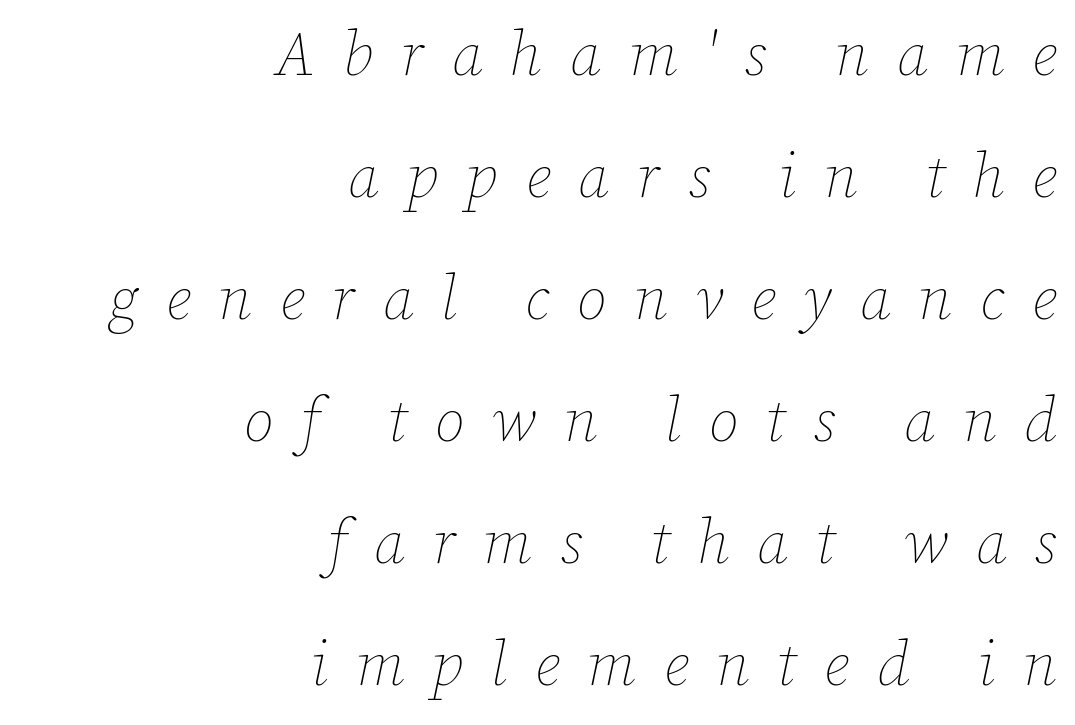
The image shows 61 px thin type, italic (leaning right); set right-aligned, loose line spacing (2.0x), unusually wide letter spacing (+0.45 em), not underlined; low stroke contrast and a medium x-height.
